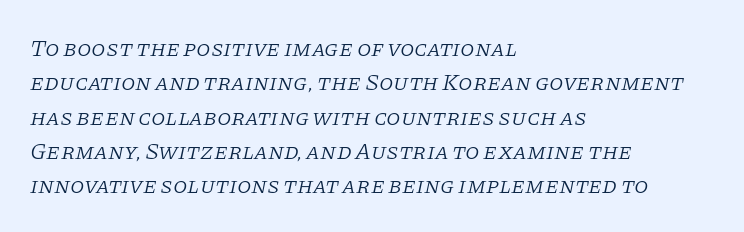
Q: Is the text bold? A: No.
Q: Is the text italic (slanted)? A: Yes, it leans right by about 11 degrees.
Q: Is the text underlined? A: No.
Q: How is the paragraph aligned? A: Left-aligned.
Q: Is the spacing between letters normal or unusually wide? A: Normal.
Q: Is the spacing between lines tight, normal or loose? A: Normal.
